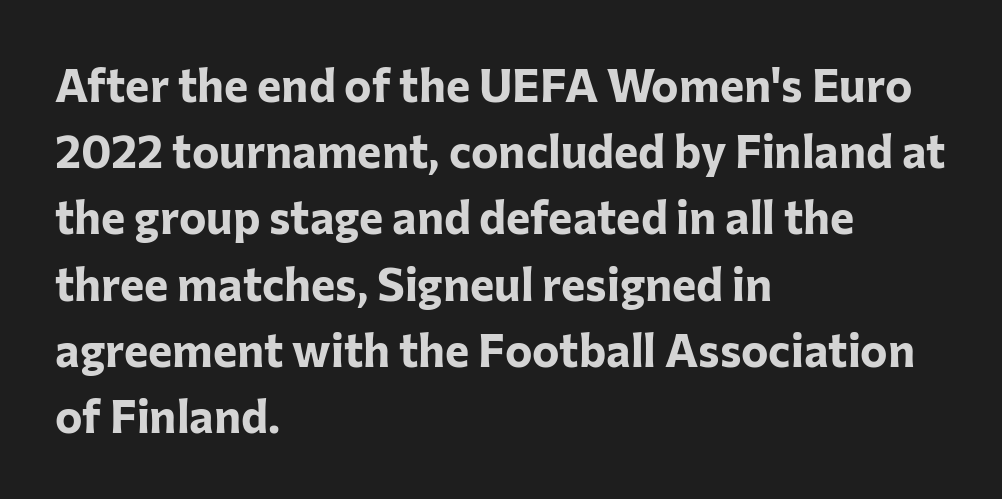
Q: Is the text bold? A: Yes.
Q: Is the text italic (slanted)? A: No, it is upright.
Q: Is the typeface a serif or a sans-serif typeface? A: Sans-serif.
Q: Is the text underlined? A: No.
Q: How is the paragraph aligned? A: Left-aligned.
Q: Is the spacing between letters normal or unusually wide? A: Normal.
Q: Is the spacing between lines tight, normal or loose? A: Normal.
Q: Width (condensed, normal, or wide)? A: Normal.
Q: Stroke contrast? A: Low.
Q: x-height? A: Medium.
Q: Monospaced? A: No.
